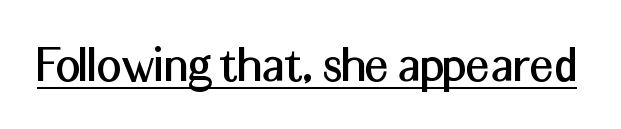
Q: Is the text italic (slanted)? A: No, it is upright.
Q: Is the typeface a serif or a sans-serif typeface? A: Sans-serif.
Q: Is the text underlined? A: Yes.
Q: Is the spacing between letters normal or unusually wide? A: Normal.
Q: Width (condensed, normal, or wide)? A: Normal.
Q: Stroke contrast? A: Medium.
Q: x-height? A: Medium.
Q: Monospaced? A: No.
